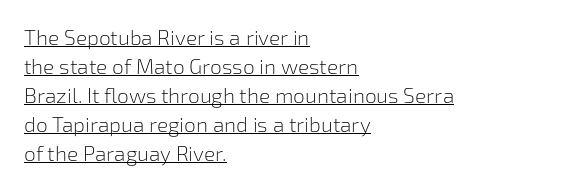
Is the block centered? No — it sits flush against the left margin. Descenders here cross a horizontal rule under the line. Caption: standard tracking, unaltered. Italic: no, the glyphs are upright roman.
